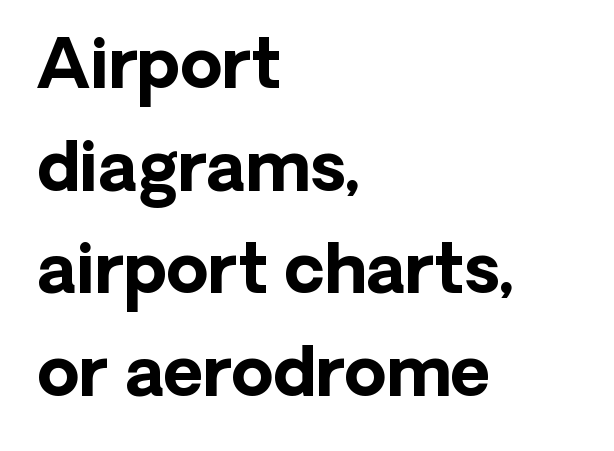
The image shows 68 px bold sans-serif type, upright; set left-aligned, normal line spacing (1.51x), normal letter spacing, not underlined; low stroke contrast and a medium x-height.
